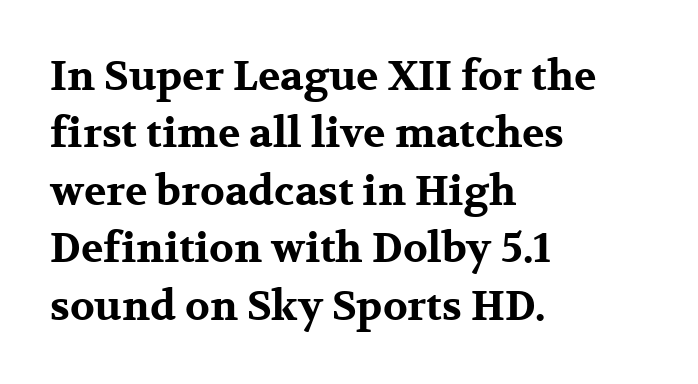
{"serif": "yes", "italic": "no", "bold": "yes", "weight": "bold", "width": "wide", "stroke_contrast": "medium", "x_height": "medium", "monospaced": "no", "underline": "no", "align": "left", "line_spacing": "normal", "line_spacing_ratio": 1.4, "letter_spacing": "normal", "letter_spacing_em": 0.0, "glyph_px": 41}
